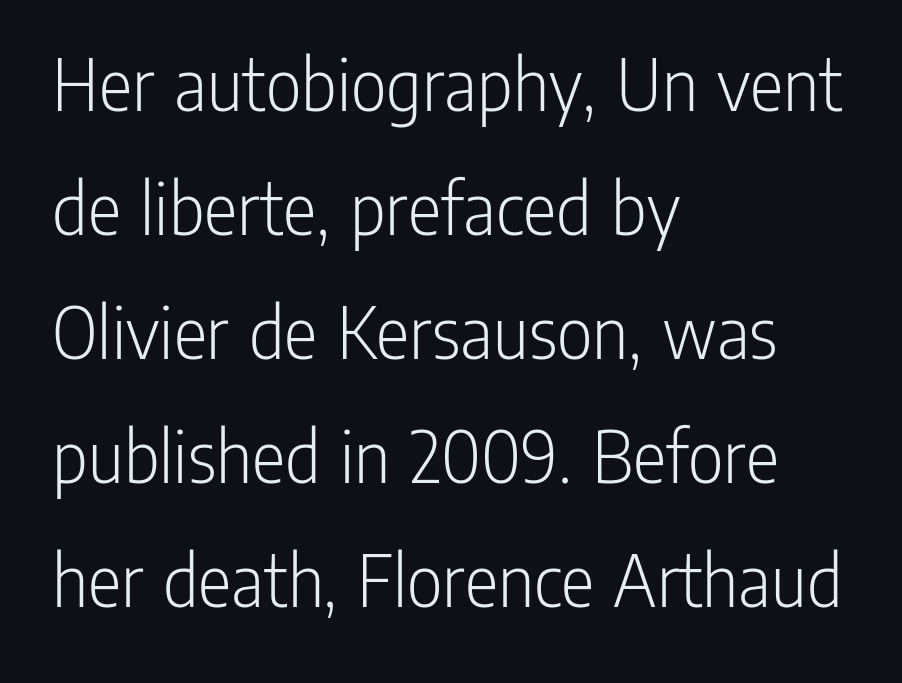
The image shows 78 px light, condensed sans-serif type, upright; set left-aligned, normal line spacing (1.59x), normal letter spacing, not underlined; low stroke contrast and a medium x-height.
